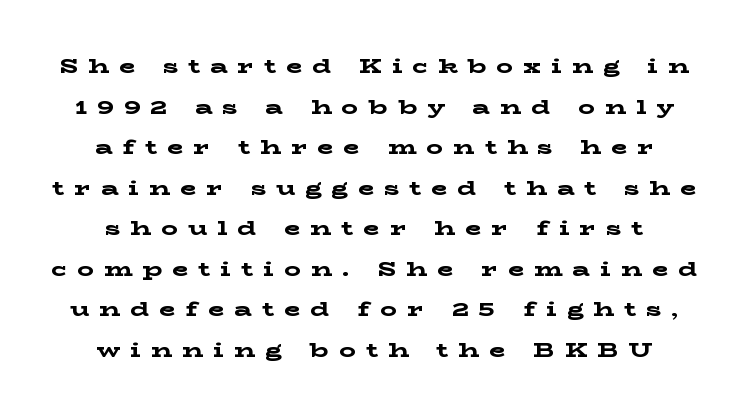
The image shows 21 px bold type, upright; set loose line spacing (1.93x), unusually wide letter spacing (+0.48 em), not underlined.
